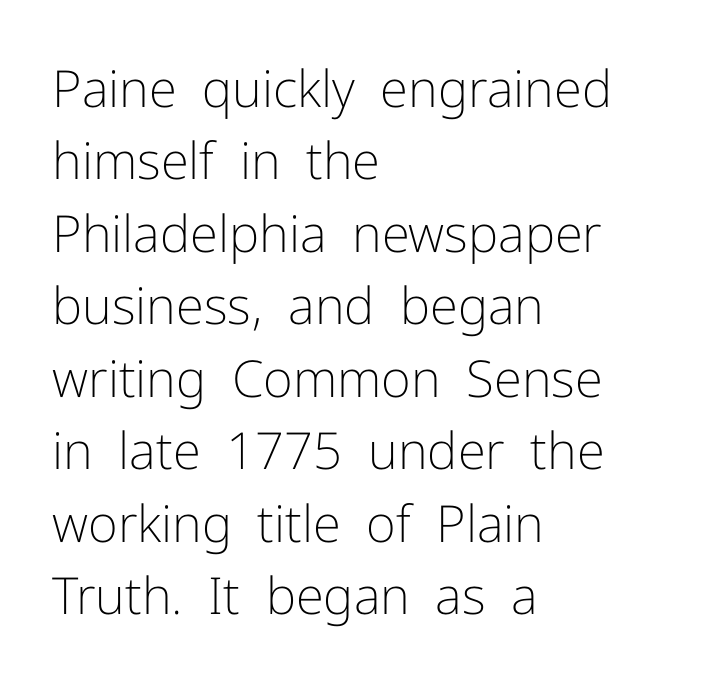
{"serif": "no", "italic": "no", "bold": "no", "weight": "light", "width": "normal", "stroke_contrast": "low", "x_height": "medium", "monospaced": "no", "underline": "no", "align": "left", "line_spacing": "normal", "line_spacing_ratio": 1.42, "letter_spacing": "normal", "letter_spacing_em": 0.0, "glyph_px": 51}
